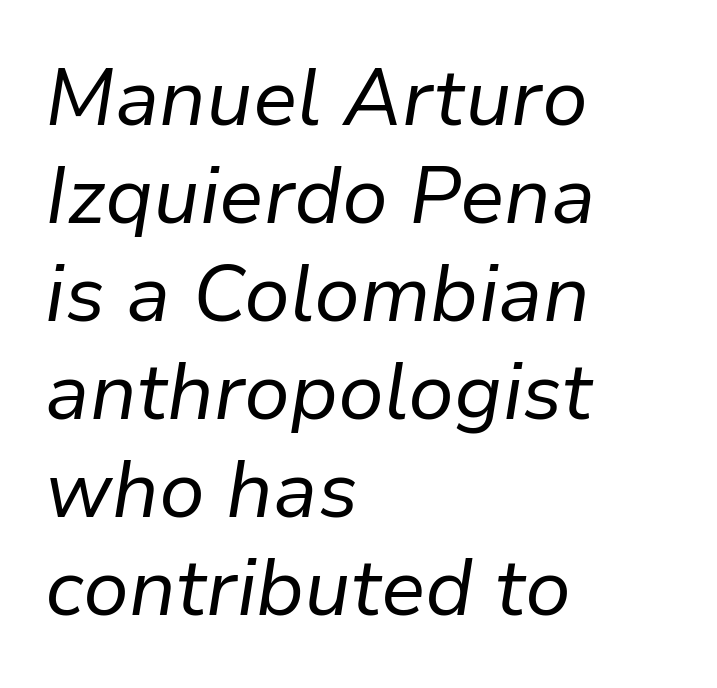
Q: Is the text bold? A: No.
Q: Is the text italic (slanted)? A: Yes, it leans right by about 9 degrees.
Q: Is the text underlined? A: No.
Q: How is the paragraph aligned? A: Left-aligned.
Q: Is the spacing between letters normal or unusually wide? A: Normal.
Q: Width (condensed, normal, or wide)? A: Normal.
Q: Stroke contrast? A: Low.
Q: x-height? A: Medium.
Q: Monospaced? A: No.
